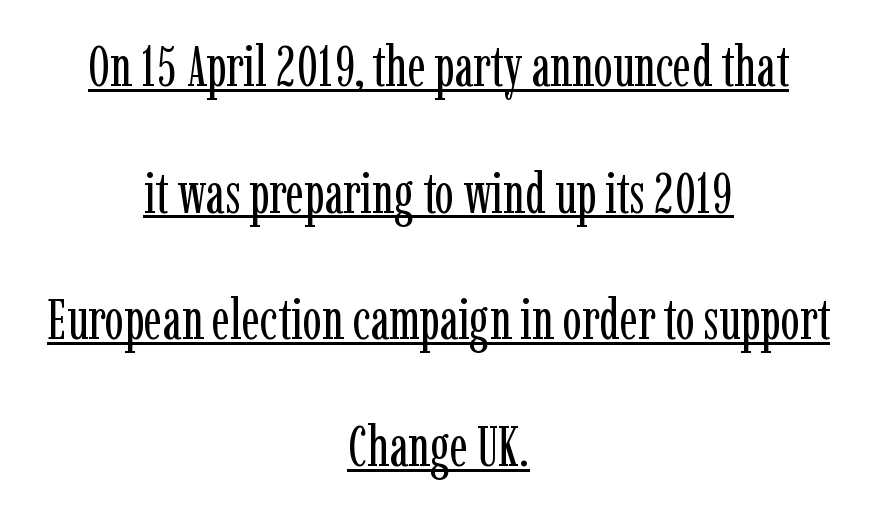
{"serif": "yes", "italic": "no", "bold": "no", "weight": "regular", "width": "condensed", "stroke_contrast": "low", "x_height": "medium", "monospaced": "no", "underline": "yes", "align": "center", "line_spacing": "loose", "line_spacing_ratio": 2.22, "letter_spacing": "normal", "letter_spacing_em": 0.0, "glyph_px": 57}
